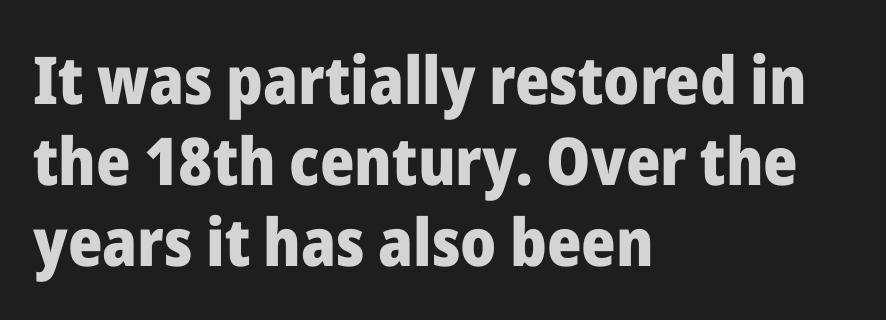
How heavy is the stroke? Heavy — this is a bold. Anything drawn beneath the words? Only blank space. Varying glyph widths throughout — classic text-font behaviour. These lines keep a tight, regular rhythm from letter to letter. Do the letters lean? They stand straight.
